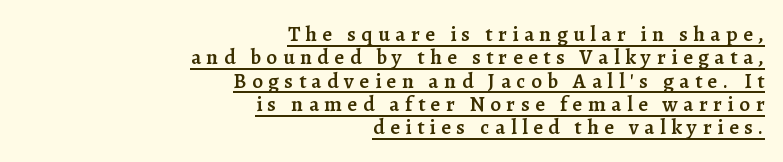
The compositor pushed each line to the right boundary. Its strokes are somewhat broadened, the hallmark of semibold type. The font's upright variant was chosen for this text. These lines have a slow, spaced-out rhythm from letter to letter.
